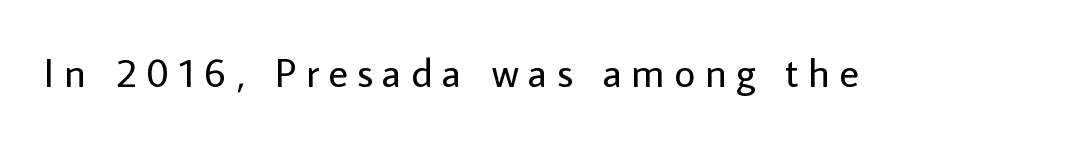
{"serif": "no", "italic": "no", "bold": "no", "weight": "regular", "width": "normal", "stroke_contrast": "low", "x_height": "medium", "monospaced": "no", "underline": "no", "letter_spacing": "wide", "letter_spacing_em": 0.23, "glyph_px": 41}
